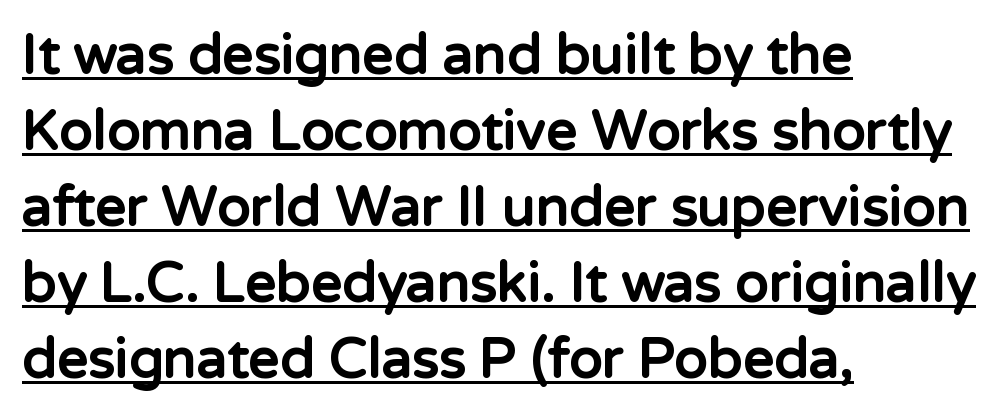
Q: Is the text bold? A: Yes.
Q: Is the text italic (slanted)? A: No, it is upright.
Q: Is the typeface a serif or a sans-serif typeface? A: Sans-serif.
Q: Is the text underlined? A: Yes.
Q: How is the paragraph aligned? A: Left-aligned.
Q: Is the spacing between letters normal or unusually wide? A: Normal.
Q: Is the spacing between lines tight, normal or loose? A: Normal.
Q: Width (condensed, normal, or wide)? A: Normal.
Q: Stroke contrast? A: Low.
Q: x-height? A: Medium.
Q: Monospaced? A: No.
